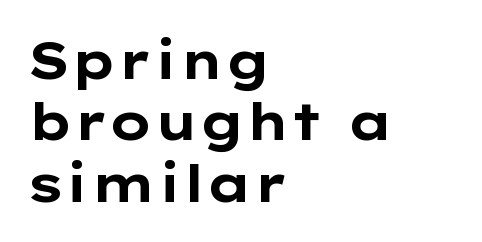
Q: Is the text bold? A: Yes.
Q: Is the text italic (slanted)? A: No, it is upright.
Q: Is the typeface a serif or a sans-serif typeface? A: Sans-serif.
Q: Is the text underlined? A: No.
Q: How is the paragraph aligned? A: Left-aligned.
Q: Is the spacing between letters normal or unusually wide? A: Normal.
Q: Width (condensed, normal, or wide)? A: Wide.
Q: Stroke contrast? A: Low.
Q: x-height? A: Medium.
Q: Monospaced? A: No.
